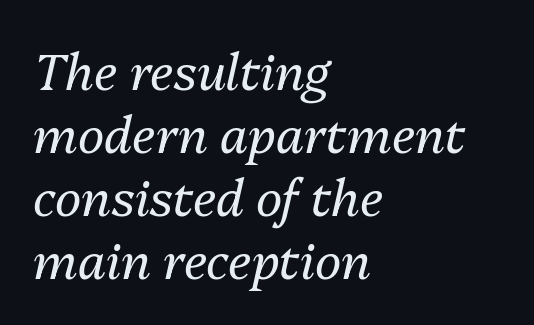
Layout note: lines flush left. The axis of the letterforms is tilted away from vertical. Just letters on the line, the space beneath them empty. Evenly set lines give the paragraph a standard silhouette. Heft: none added — not bold. The face used here is proportionally spaced, like ordinary book or web type.
